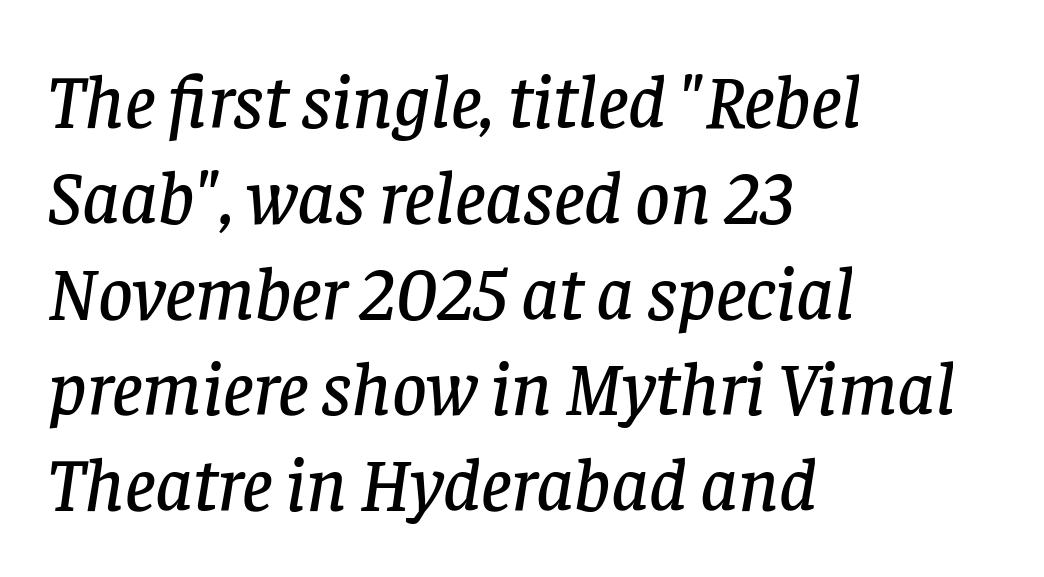
{"serif": "yes", "italic": "yes", "lean": "right", "slant_degrees": 8, "width": "normal", "stroke_contrast": "low", "x_height": "large", "monospaced": "no", "underline": "no", "align": "left", "line_spacing": "normal", "line_spacing_ratio": 1.26, "letter_spacing": "normal", "letter_spacing_em": 0.0, "glyph_px": 76}
